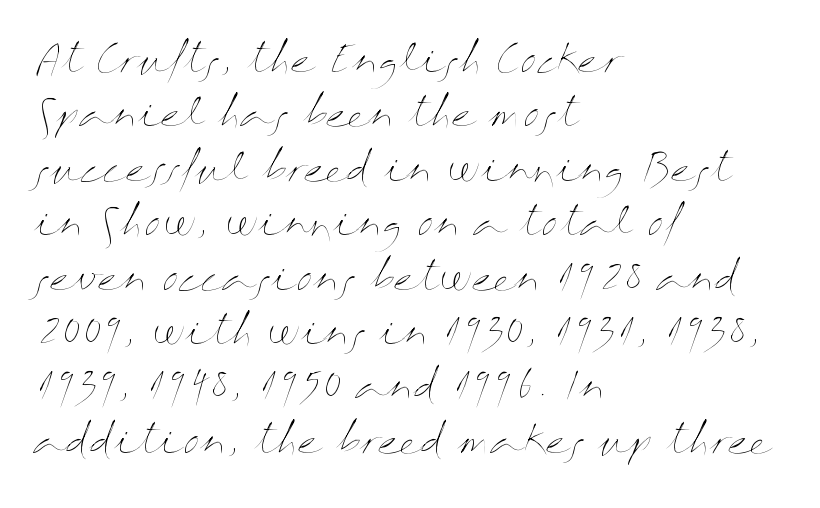
Spacing verdict: proportional, widths tailored to each character. Whoever set this chose a conventional vertical rhythm. Weight class: somewhere from thin through regular. Nothing unusual about the tracking: characters are spaced as the font intends.
